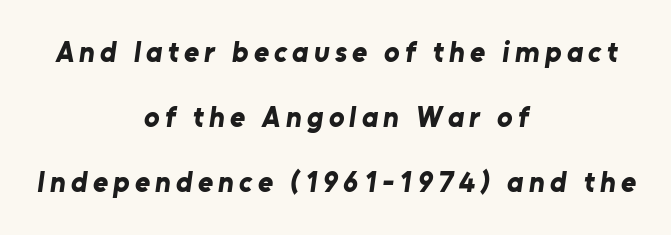
Clear beneath every line of the passage. In terms of leading, this rendering errs on the spacious side. Reading down the block, each line starts at a different indent, mirrored at its end. Check where the strokes stop: nothing finishes them off — pure sans.
